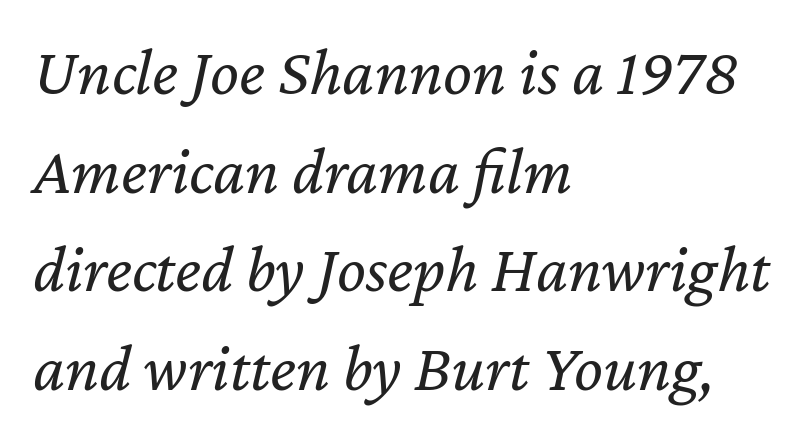
The image shows 68 px regular-weight type, italic (leaning right); set left-aligned, normal line spacing (1.45x), normal letter spacing, not underlined; low stroke contrast and a medium x-height.
